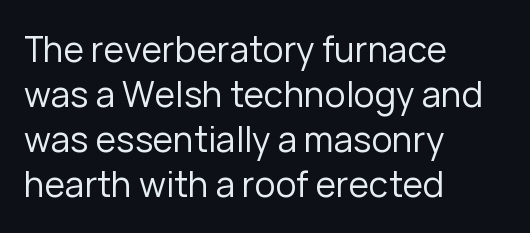
The image shows 35 px regular-weight sans-serif type, upright; set left-aligned, normal line spacing (1.29x), normal letter spacing, not underlined; low stroke contrast and a medium x-height.
